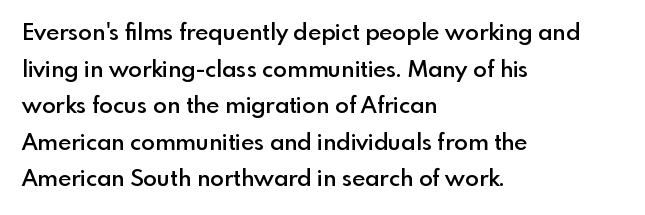
The type is set solid horizontally, with unmodified tracking. Visually the block forms a straight wall on the left and a jagged coastline on the right. Does the lettering tilt? It doesn't — this is upright. Baseline-to-baseline distance is the conventional proportion of letter height. Anything drawn beneath the words? Only blank space.
